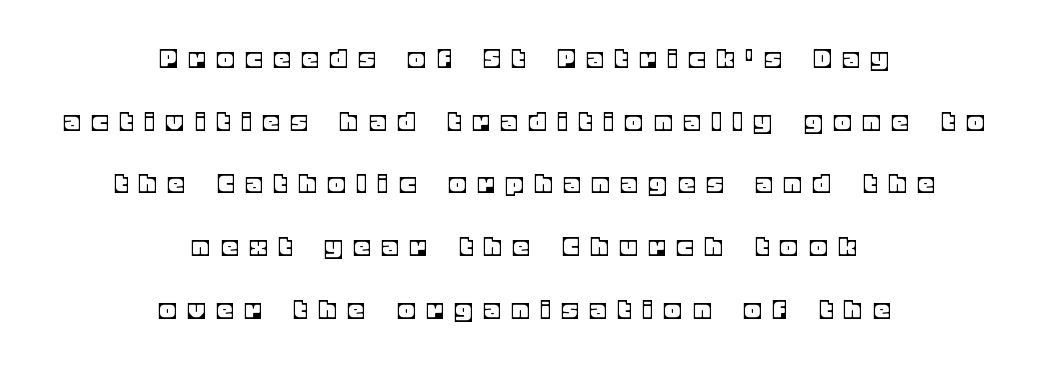
The typesetter chose a symmetrical, centered arrangement here. A typesetter would call this heavily tracked-out type. Posture: straight, roman, zero tilt. Regarding leading, the lines here are spaced well apart.
